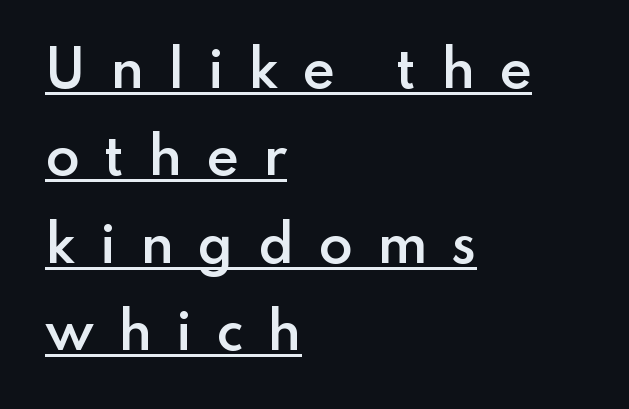
The image shows 50 px semibold sans-serif type, upright; set left-aligned, line spacing 1.75x, unusually wide letter spacing (+0.48 em), underlined; low stroke contrast and a small x-height.
